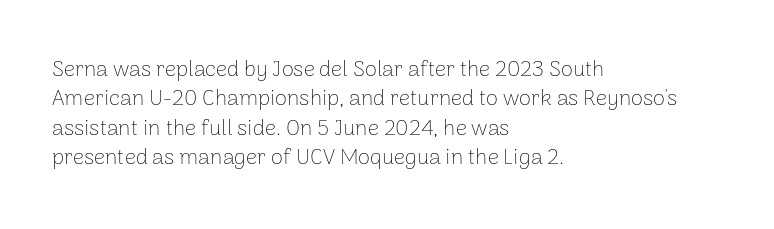
The image shows 22 px text type, upright; set left-aligned, normal line spacing (1.33x), normal letter spacing, not underlined.
